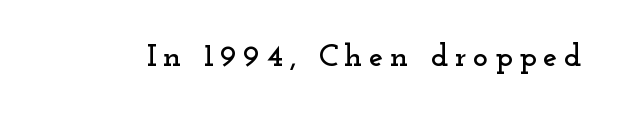
Q: Is the text italic (slanted)? A: No, it is upright.
Q: Is the typeface a serif or a sans-serif typeface? A: Serif.
Q: Is the text underlined? A: No.
Q: Is the spacing between letters normal or unusually wide? A: Unusually wide.
Q: Width (condensed, normal, or wide)? A: Wide.
Q: Stroke contrast? A: Low.
Q: x-height? A: Small.
Q: Monospaced? A: No.
